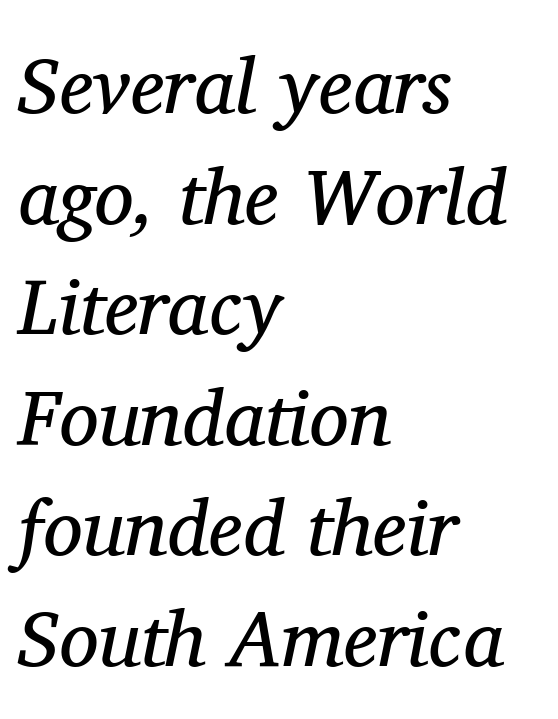
Q: Is the text bold? A: No.
Q: Is the text italic (slanted)? A: Yes, it leans right by about 11 degrees.
Q: Is the typeface a serif or a sans-serif typeface? A: Serif.
Q: Is the text underlined? A: No.
Q: How is the paragraph aligned? A: Left-aligned.
Q: Is the spacing between letters normal or unusually wide? A: Normal.
Q: Is the spacing between lines tight, normal or loose? A: Normal.
Q: Width (condensed, normal, or wide)? A: Normal.
Q: Stroke contrast? A: Medium.
Q: x-height? A: Medium.
Q: Monospaced? A: No.
